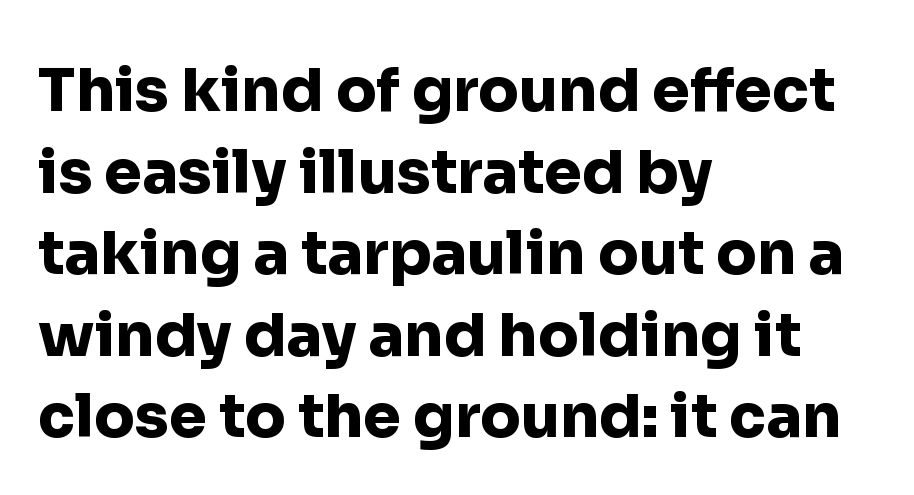
What weight is shown? A full bold with thick strokes. The words here are not underlined. Normally led — the rows are evenly, conventionally spaced. Tracking value appears to be zero — textbook default spacing. Layout note: lines flush left.
